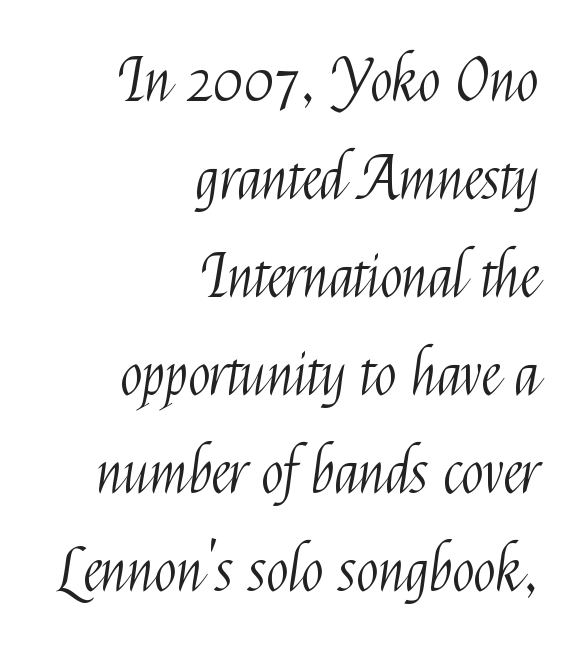
{"serif": "no", "bold": "no", "weight": "light", "width": "condensed", "stroke_contrast": "medium", "x_height": "medium", "monospaced": "no", "underline": "no", "align": "right", "line_spacing": "normal", "line_spacing_ratio": 1.66, "letter_spacing": "normal", "letter_spacing_em": 0.0, "glyph_px": 59}
